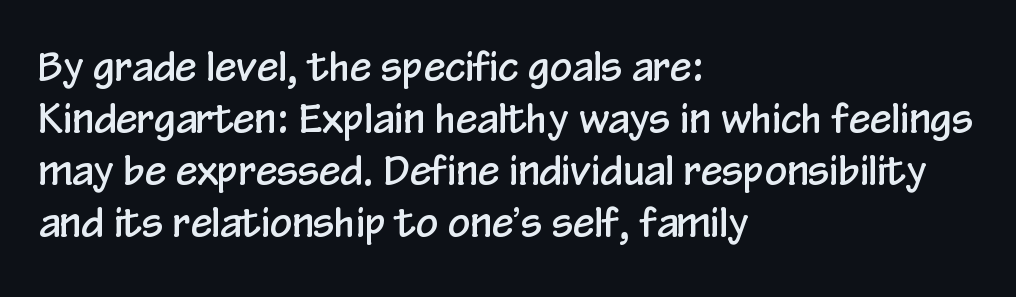
Q: Is the text italic (slanted)? A: No, it is upright.
Q: Is the typeface a serif or a sans-serif typeface? A: Sans-serif.
Q: Is the text underlined? A: No.
Q: How is the paragraph aligned? A: Left-aligned.
Q: Is the spacing between letters normal or unusually wide? A: Normal.
Q: Is the spacing between lines tight, normal or loose? A: Normal.
Q: Width (condensed, normal, or wide)? A: Condensed.
Q: Stroke contrast? A: Low.
Q: x-height? A: Medium.
Q: Monospaced? A: No.
